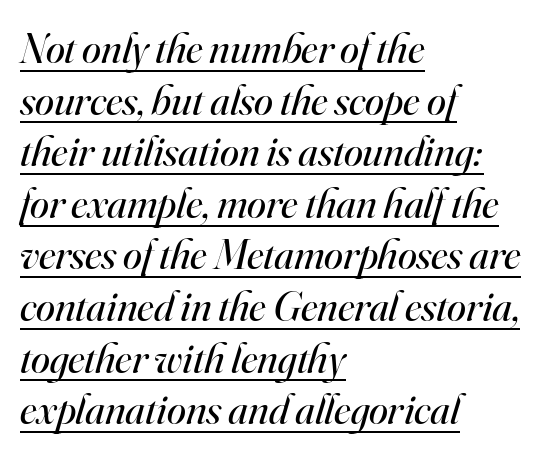
The passage shown is typeset with a serif family. Underline: present. In CSS terms this would be text-align: left. The letters are slanted; this is an italic face. The font is comparable to plain body text, perhaps lighter.
